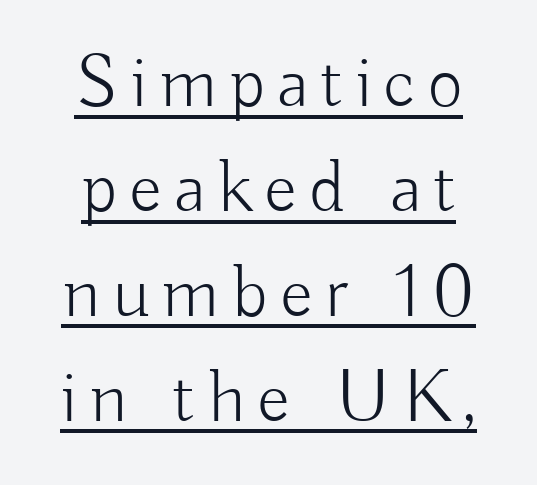
Nothing sits at the stroke ends, so this counts as sans-serif. Letters have the restrained weight of plain body copy at most. This is the regular roman posture of the typeface. In terms of leading, this rendering sits right in the middle.
